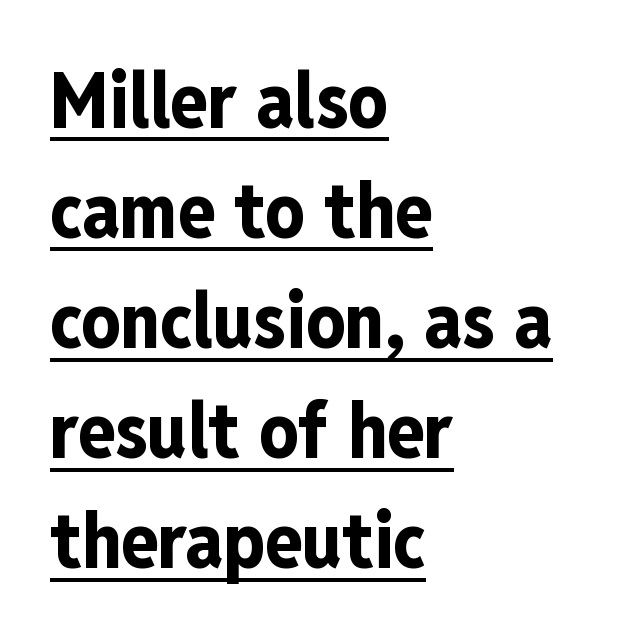
Plenty of ink on the page — the face is bold. A rule runs beneath these lines of type. Rows of type keep a routine distance in the vertical direction. A classic flush-left, rag-right setting is used for this passage. Ordinary non-slanted type is in use.
